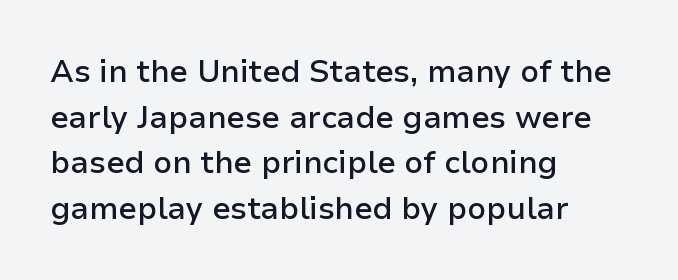
Examine the stroke ends and you'll find no serifs. Typeset ragged right — the left edge is the straight one. Tall strokes in this sample are plumb rather than angled. How would I describe the line gaps? Plain and ordinary. Is this a fixed-width face? No — the glyphs have proportional, varying widths.
